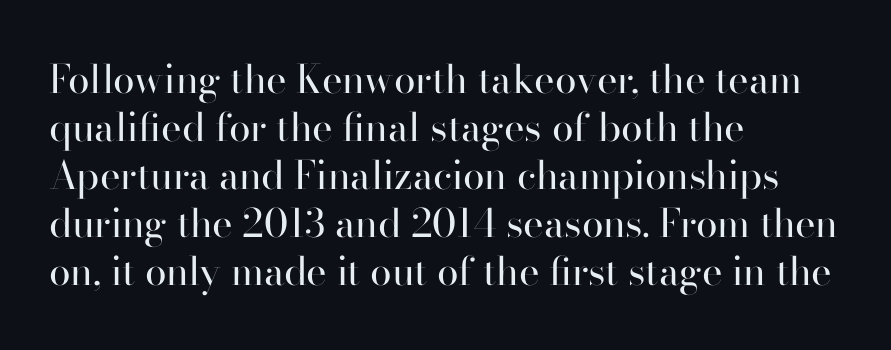
Q: Is the text bold? A: No.
Q: Is the text italic (slanted)? A: No, it is upright.
Q: Is the typeface a serif or a sans-serif typeface? A: Serif.
Q: Is the text underlined? A: No.
Q: How is the paragraph aligned? A: Left-aligned.
Q: Is the spacing between letters normal or unusually wide? A: Normal.
Q: Width (condensed, normal, or wide)? A: Normal.
Q: Stroke contrast? A: High.
Q: x-height? A: Small.
Q: Monospaced? A: No.
